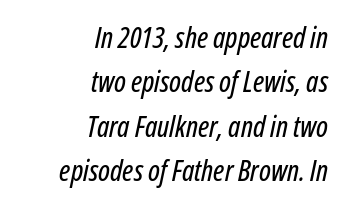
{"italic": "yes", "lean": "right", "slant_degrees": 12, "width": "condensed", "stroke_contrast": "low", "x_height": "medium", "monospaced": "no", "underline": "no", "align": "right", "line_spacing": "normal", "line_spacing_ratio": 1.53, "letter_spacing": "normal", "letter_spacing_em": 0.0, "glyph_px": 29}
